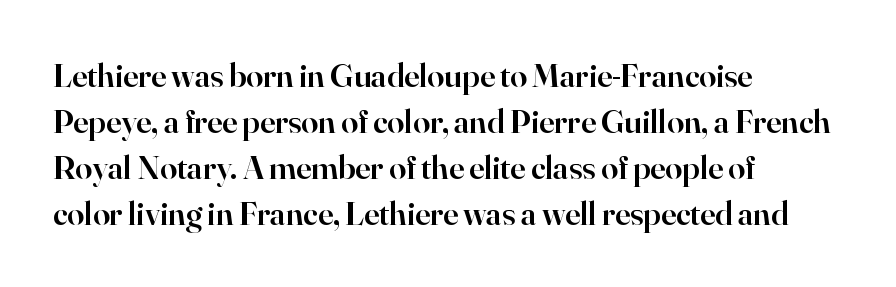
This block has exactly the height ordinary leading produces. This rendering employs a face with finishing strokes, i.e., a serif. Has an underline been added? It has not. Notice the strokes are somewhat thickened but not fully heavy: this is a semibold. Visually the block forms a straight wall on the left and a jagged coastline on the right. The letters stand upright; this is a roman face.
